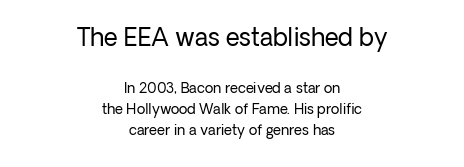
{"italic": "no", "bold": "no", "underline": "no", "align": "center", "line_spacing": "normal", "line_spacing_ratio": 1.47, "letter_spacing": "normal", "letter_spacing_em": 0.0, "larger_block": "first", "size_ratio": 1.71, "glyph_px": 24}
